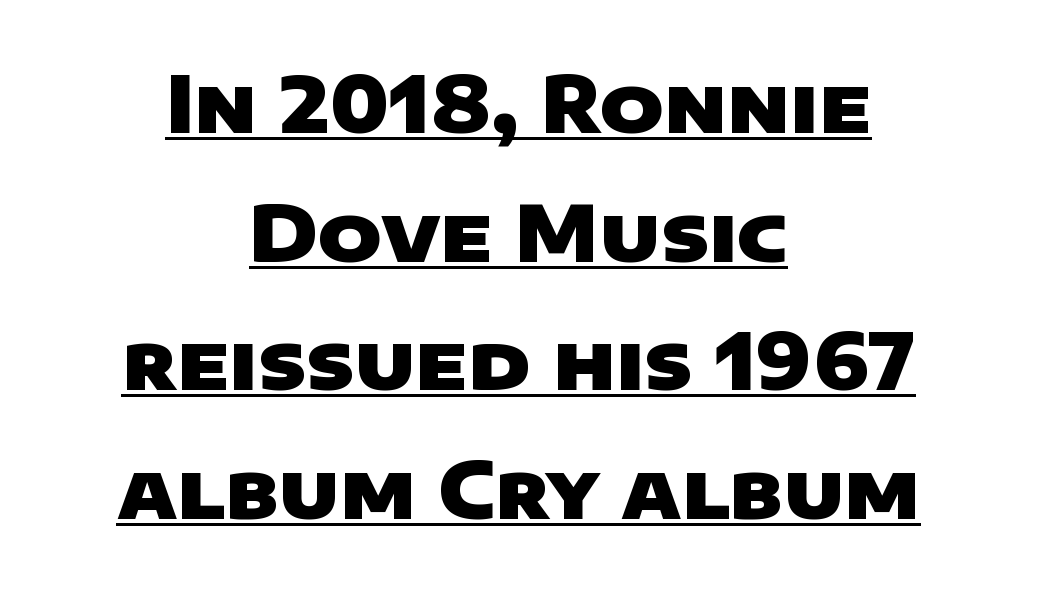
The image shows 77 px heavy, wide sans-serif type; set centered, normal line spacing (1.67x), normal letter spacing, underlined; low stroke contrast and a large x-height.
